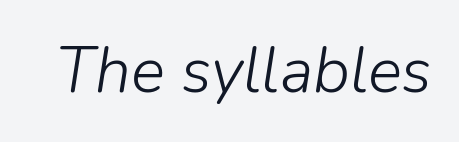
The image shows 64 px light type, italic (leaning right); set normal letter spacing, not underlined; low stroke contrast and a medium x-height.
